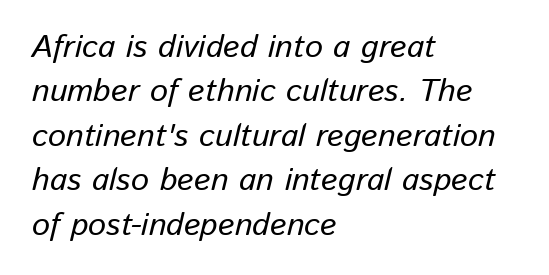
The specimen reads as italic at a glance. Is the letter spacing exaggerated? No — it looks like the ordinary default. A typesetter would call this proportional, since set widths differ per character. Any mark beneath the type? The region is blank.
